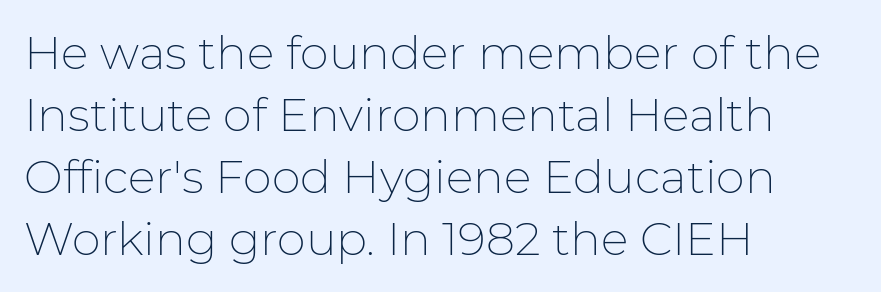
Q: Is the text bold? A: No.
Q: Is the text italic (slanted)? A: No, it is upright.
Q: Is the typeface a serif or a sans-serif typeface? A: Sans-serif.
Q: Is the text underlined? A: No.
Q: How is the paragraph aligned? A: Left-aligned.
Q: Is the spacing between letters normal or unusually wide? A: Normal.
Q: Is the spacing between lines tight, normal or loose? A: Normal.
Q: Width (condensed, normal, or wide)? A: Normal.
Q: Stroke contrast? A: Low.
Q: x-height? A: Medium.
Q: Monospaced? A: No.
